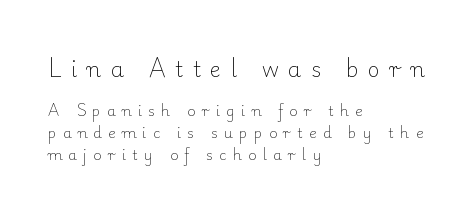
Bigger letters appear in the top chunk; the bottom chunk is reduced. Decoration check: the copy has no underline. Students, note that the glyphs here are deliberately spaced far apart. A typesetter would call this leading conventional body-copy spacing. No heavy texture on the line: the type isn't bold. Each line starts at the same left margin while the right side varies.
